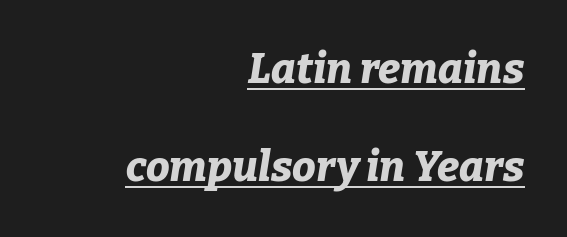
{"italic": "yes", "lean": "right", "slant_degrees": 9, "bold": "yes", "weight": "bold", "width": "normal", "stroke_contrast": "low", "x_height": "medium", "monospaced": "no", "underline": "yes", "align": "right", "line_spacing": "loose", "line_spacing_ratio": 2.34, "letter_spacing": "normal", "letter_spacing_em": 0.0, "glyph_px": 42}
